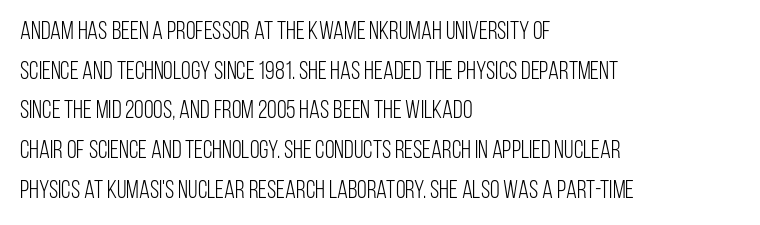
The image shows 25 px text type, upright; set left-aligned, normal line spacing (1.59x), normal letter spacing, not underlined.
